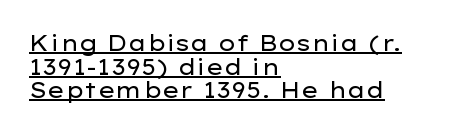
A typesetter would mark this as roman, not italic. Observe the ordinary spacing: letters are neighbours, not strangers. Looks like someone drew a line under every word here. Leading: reduced.
